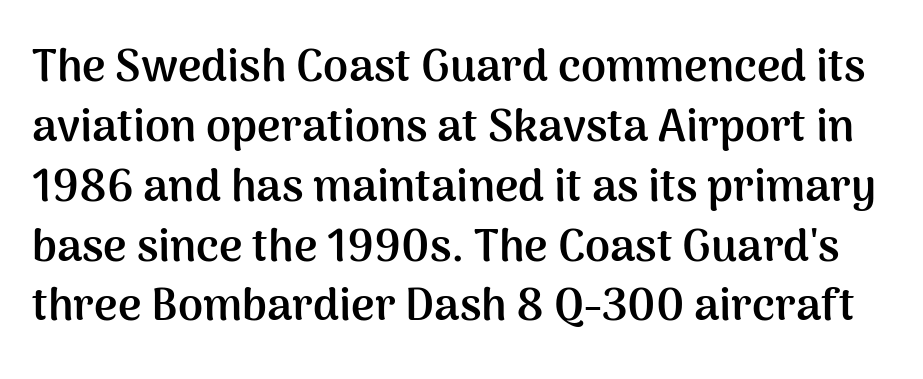
Weight check: bold — yes, fully. Style check: upright. Letter spacing: default. Observe the absence of serifs on each vertical stroke in this sample. Descenders hang freely into open space. The face used here is proportionally spaced, like ordinary book or web type.
